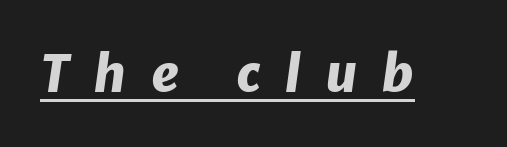
The image shows 52 px heavy type, italic (leaning right); set unusually wide letter spacing (+0.46 em), underlined; low stroke contrast and a medium x-height.
